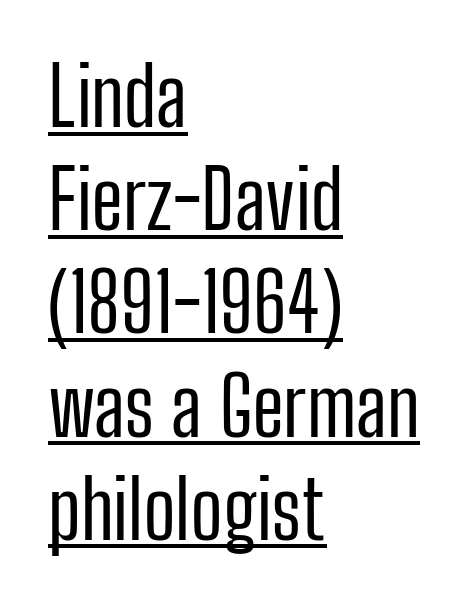
The image shows 80 px regular-weight, condensed sans-serif type, upright; set left-aligned, normal line spacing (1.29x), normal letter spacing, underlined; low stroke contrast and a medium x-height.
